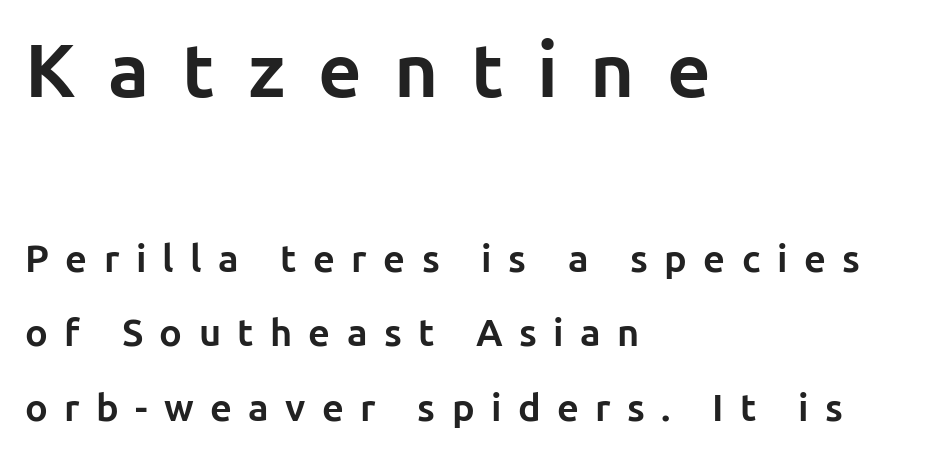
{"serif": "no", "italic": "no", "bold": "yes", "weight": "bold", "width": "normal", "stroke_contrast": "low", "x_height": "medium", "monospaced": "no", "underline": "no", "align": "left", "line_spacing": "loose", "line_spacing_ratio": 1.97, "letter_spacing": "wide", "letter_spacing_em": 0.43, "larger_block": "first", "size_ratio": 2.0, "glyph_px": 76}
